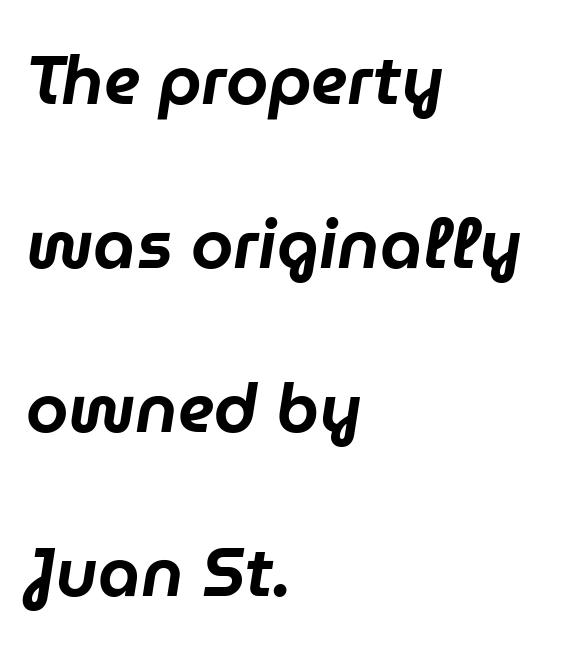
The image shows 68 px text type, italic (leaning right); set left-aligned, loose line spacing (2.41x), normal letter spacing, not underlined; low stroke contrast and a medium x-height.
